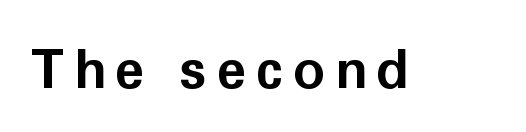
Q: Is the text bold? A: Yes.
Q: Is the text italic (slanted)? A: No, it is upright.
Q: Is the typeface a serif or a sans-serif typeface? A: Sans-serif.
Q: Is the text underlined? A: No.
Q: Width (condensed, normal, or wide)? A: Normal.
Q: Stroke contrast? A: Low.
Q: x-height? A: Medium.
Q: Monospaced? A: No.
